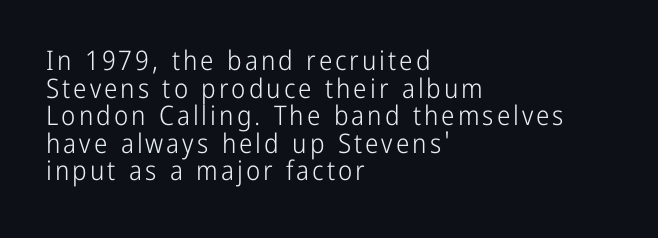
Q: Is the text bold? A: No.
Q: Is the text italic (slanted)? A: No, it is upright.
Q: Is the text underlined? A: No.
Q: How is the paragraph aligned? A: Left-aligned.
Q: Is the spacing between lines tight, normal or loose? A: Tight.
